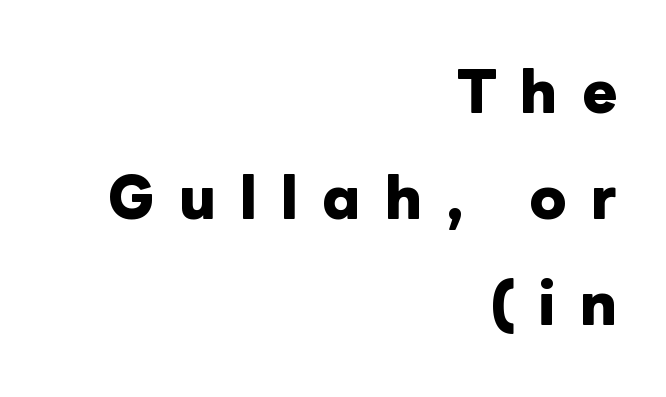
{"italic": "no", "bold": "yes", "weight": "heavy", "width": "normal", "stroke_contrast": "low", "x_height": "medium", "monospaced": "no", "underline": "no", "align": "right", "line_spacing": "loose", "line_spacing_ratio": 2.0, "letter_spacing": "wide", "letter_spacing_em": 0.45, "glyph_px": 53}
